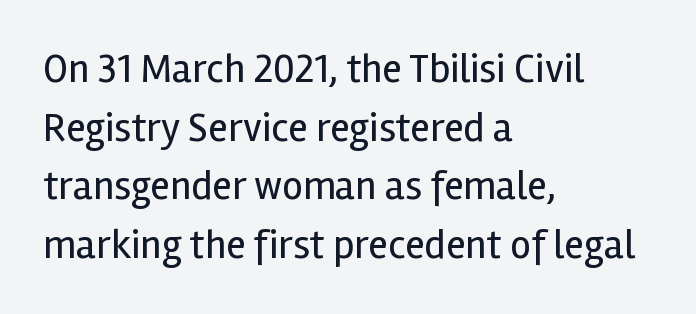
{"serif": "no", "italic": "no", "bold": "no", "weight": "regular", "width": "normal", "x_height": "medium", "monospaced": "no", "underline": "no", "align": "left", "line_spacing": "normal", "line_spacing_ratio": 1.43, "letter_spacing": "normal", "letter_spacing_em": 0.0, "glyph_px": 41}
